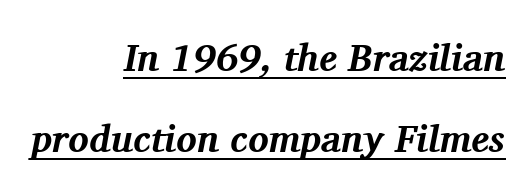
{"serif": "yes", "italic": "yes", "lean": "right", "slant_degrees": 11, "bold": "yes", "weight": "bold", "width": "normal", "stroke_contrast": "medium", "x_height": "medium", "monospaced": "no", "underline": "yes", "align": "right", "line_spacing": "loose", "line_spacing_ratio": 2.14, "letter_spacing": "normal", "letter_spacing_em": 0.0, "glyph_px": 38}
